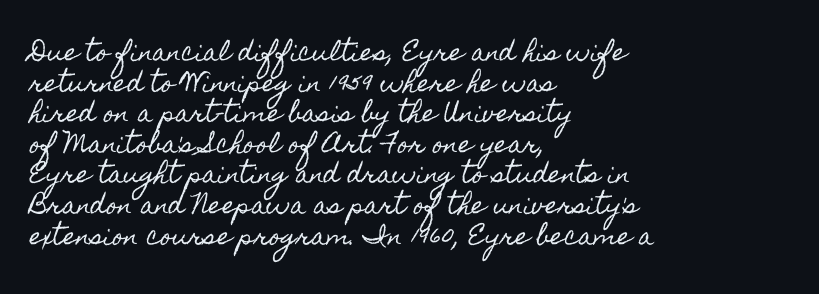
{"underline": "no", "align": "left", "line_spacing": "normal", "line_spacing_ratio": 1.33, "letter_spacing": "normal", "letter_spacing_em": 0.0, "glyph_px": 23}
